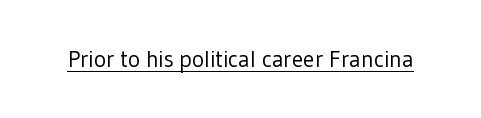
Q: Is the text bold? A: No.
Q: Is the text italic (slanted)? A: No, it is upright.
Q: Is the text underlined? A: Yes.
Q: Is the spacing between letters normal or unusually wide? A: Normal.
